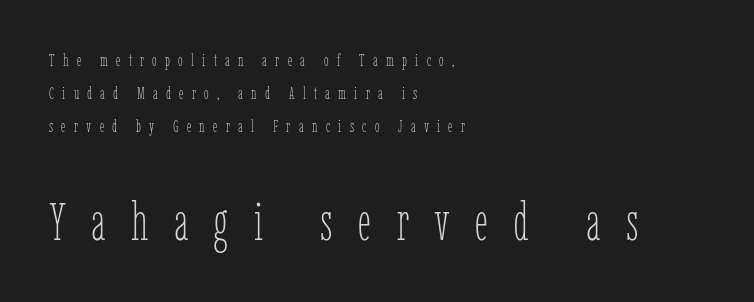
Q: Is the text bold? A: No.
Q: Is the text italic (slanted)? A: No, it is upright.
Q: Is the text underlined? A: No.
Q: How is the paragraph aligned? A: Left-aligned.
Q: Is the spacing between letters normal or unusually wide? A: Unusually wide.
Q: Is the spacing between lines tight, normal or loose? A: Loose.
Q: Which block of text is set in a larger size, the first (top) or the second (bottom)? A: The second (bottom) one.
Q: Width (condensed, normal, or wide)? A: Condensed.
Q: Stroke contrast? A: Low.
Q: x-height? A: Medium.
Q: Monospaced? A: No.
